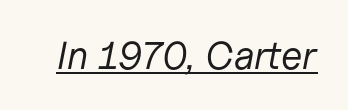
The image shows 39 px regular-weight type, italic (leaning right); set normal letter spacing, underlined; low stroke contrast and a medium x-height.
